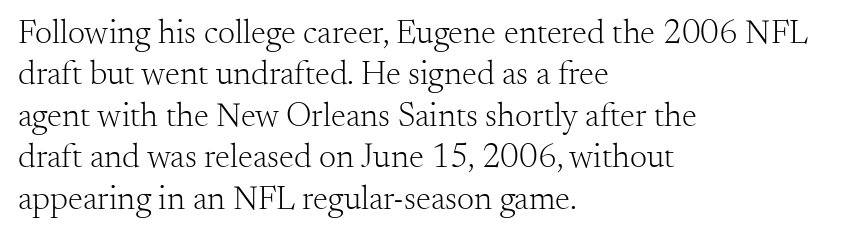
{"serif": "yes", "italic": "no", "bold": "no", "weight": "light", "width": "normal", "stroke_contrast": "medium", "x_height": "small", "monospaced": "no", "underline": "no", "align": "left", "line_spacing_ratio": 1.22, "letter_spacing": "normal", "letter_spacing_em": 0.0, "glyph_px": 34}
